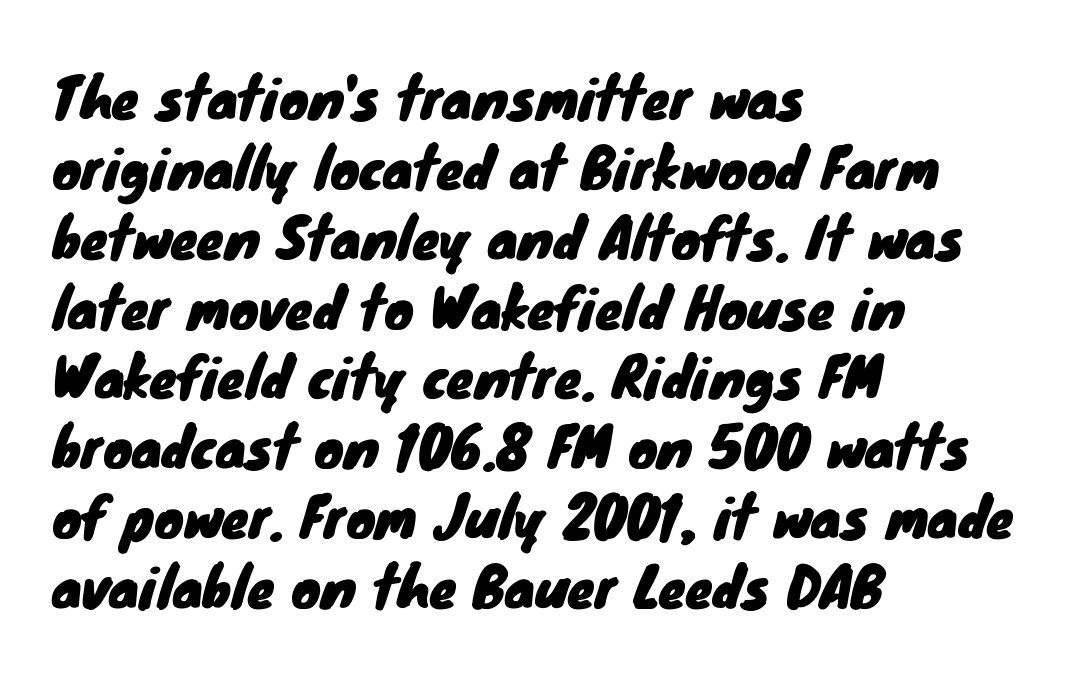
The image shows 55 px sans-serif type; set left-aligned, normal line spacing (1.27x), normal letter spacing, not underlined; low stroke contrast and a small x-height.
